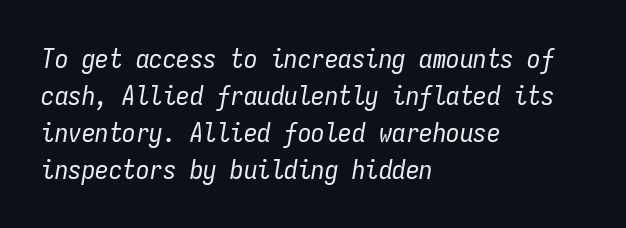
{"italic": "yes", "lean": "right", "slant_degrees": 9, "bold": "no", "underline": "no", "align": "left", "line_spacing": "normal", "line_spacing_ratio": 1.37, "letter_spacing": "normal", "letter_spacing_em": 0.0, "glyph_px": 27}
